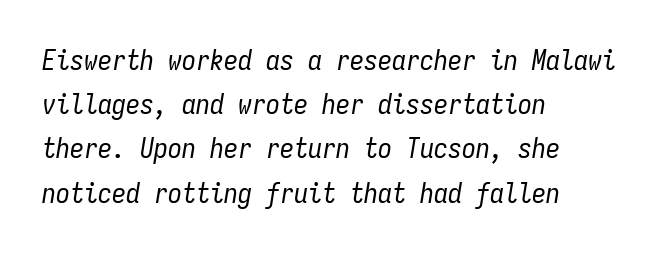
The letters are slanted; this is an italic face. Think standard paragraph weight, or any step lighter than that. Short note: letters normally spaced. The strip under each line holds only bare page. Evenly set lines give the paragraph a standard silhouette. Reading down the block, your eye returns to a fixed left position each line.
